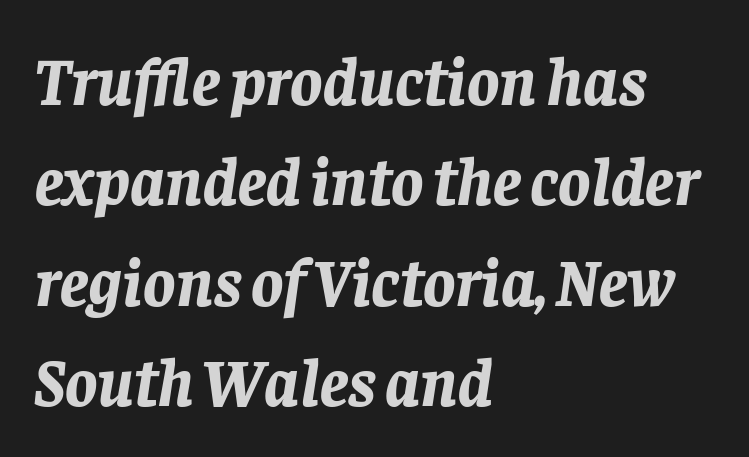
The image shows 67 px bold type, italic (leaning right); set left-aligned, normal line spacing (1.5x), normal letter spacing, not underlined; low stroke contrast and a large x-height.
